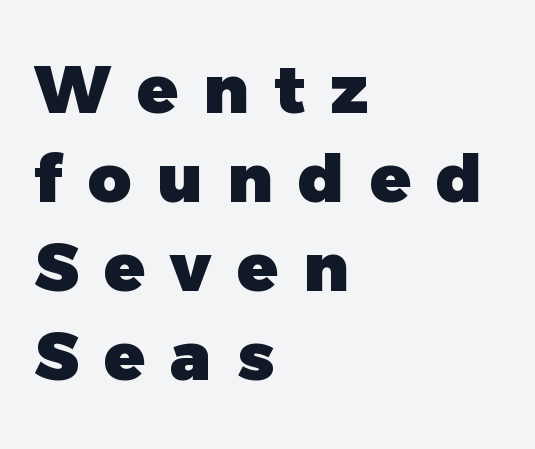
{"serif": "no", "bold": "yes", "weight": "heavy", "width": "normal", "x_height": "medium", "monospaced": "no", "underline": "no", "align": "left", "line_spacing": "normal", "line_spacing_ratio": 1.33, "letter_spacing": "wide", "letter_spacing_em": 0.38, "glyph_px": 67}
